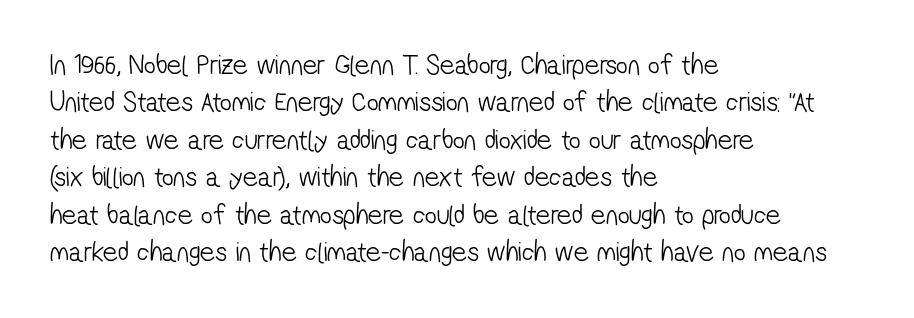
Q: Is the text bold? A: No.
Q: Is the typeface a serif or a sans-serif typeface? A: Sans-serif.
Q: Is the text underlined? A: No.
Q: How is the paragraph aligned? A: Left-aligned.
Q: Is the spacing between letters normal or unusually wide? A: Normal.
Q: Is the spacing between lines tight, normal or loose? A: Normal.
Q: Width (condensed, normal, or wide)? A: Condensed.
Q: Stroke contrast? A: Low.
Q: x-height? A: Medium.
Q: Monospaced? A: No.
